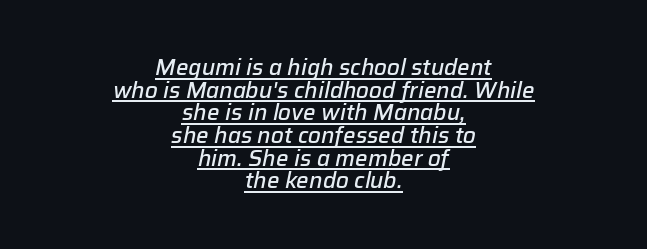
There's an unmistakable incline to the writing here. On the weight axis this lands at semibold, roughly 600. The line texture is even and compact thanks to regular tracking. The setting favours the middle, as headings and verse often do.
